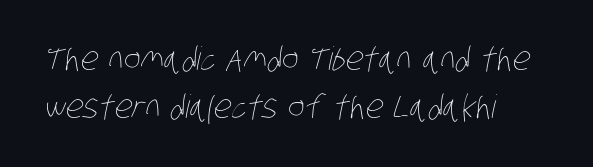
The image shows 32 px thin, condensed type; set left-aligned, normal line spacing (1.49x), normal letter spacing, not underlined; low stroke contrast and a large x-height.
